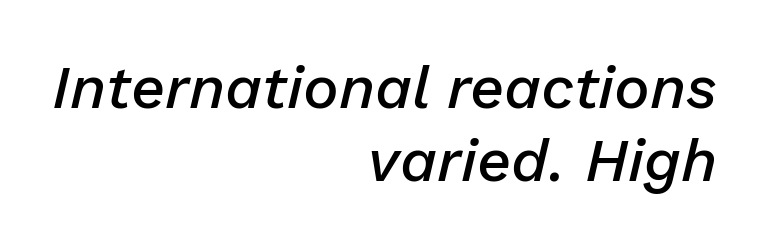
{"italic": "yes", "lean": "right", "slant_degrees": 13, "bold": "semi", "weight": "semibold", "width": "normal", "stroke_contrast": "low", "x_height": "medium", "monospaced": "no", "underline": "no", "align": "right", "line_spacing_ratio": 1.21, "letter_spacing": "normal", "letter_spacing_em": 0.0, "glyph_px": 60}
